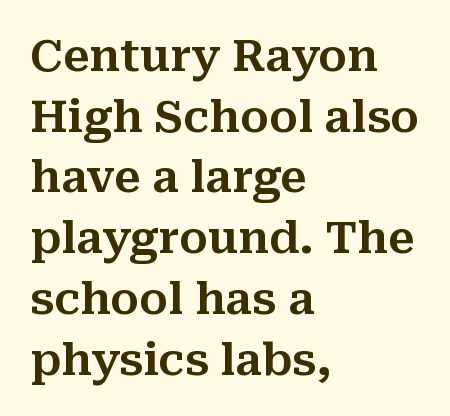
{"serif": "yes", "italic": "no", "width": "normal", "stroke_contrast": "medium", "x_height": "medium", "monospaced": "no", "underline": "no", "align": "left", "line_spacing": "normal", "line_spacing_ratio": 1.38, "letter_spacing": "normal", "letter_spacing_em": 0.0, "glyph_px": 44}
